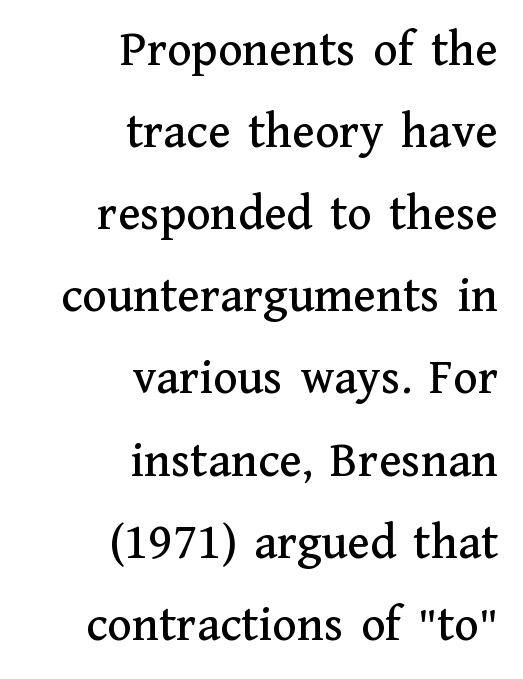
The image shows 51 px serif type, upright; set right-aligned, normal line spacing (1.61x), normal letter spacing, not underlined; medium stroke contrast and a medium x-height.
